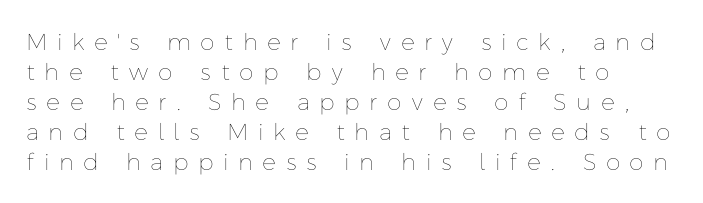
Q: Is the text bold? A: No.
Q: Is the text italic (slanted)? A: No, it is upright.
Q: Is the text underlined? A: No.
Q: How is the paragraph aligned? A: Left-aligned.
Q: Is the spacing between letters normal or unusually wide? A: Unusually wide.
Q: Is the spacing between lines tight, normal or loose? A: Normal.
